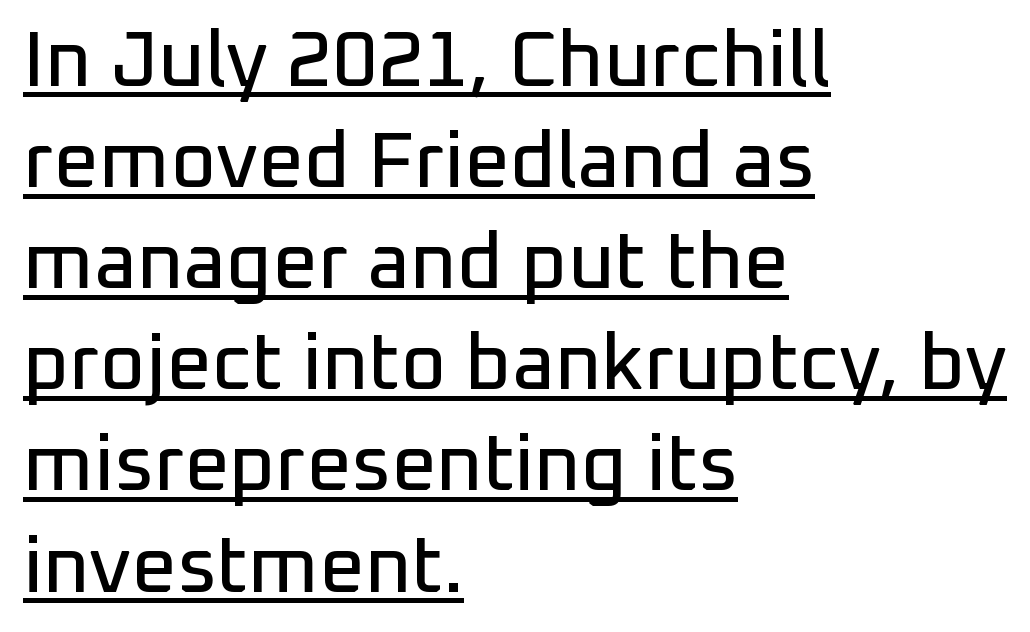
{"serif": "no", "italic": "no", "width": "normal", "stroke_contrast": "low", "x_height": "medium", "monospaced": "no", "underline": "yes", "align": "left", "line_spacing": "normal", "line_spacing_ratio": 1.28, "letter_spacing": "normal", "letter_spacing_em": 0.0, "glyph_px": 79}
